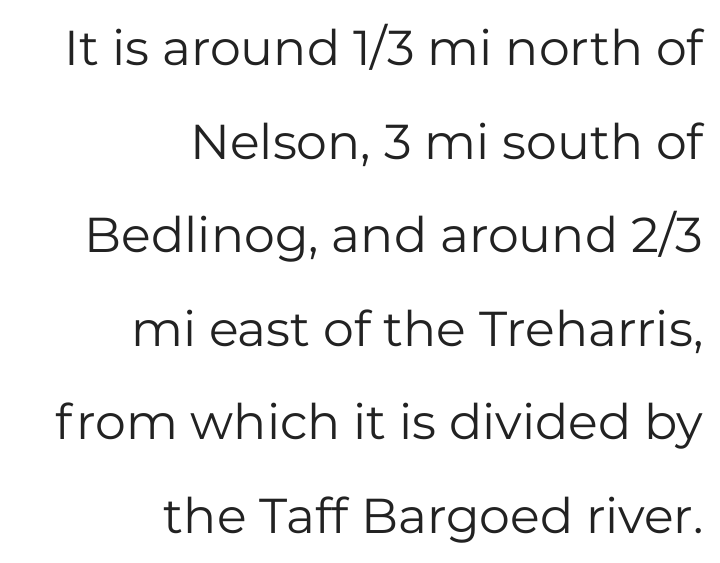
Each row of text sits above clean, open space. Bold? No — there's no thickening of the strokes. Compared with typical body copy, the letter spacing here is the same. Think of a printed novel: that variable character pitch is what you see here. The paragraph has a hard right edge and a soft left edge.
